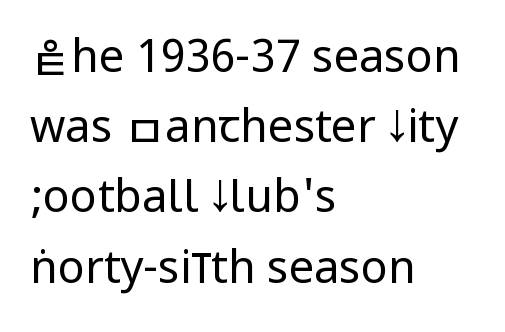
The image shows 45 px regular-weight, condensed sans-serif type, upright; set left-aligned, normal line spacing (1.56x), normal letter spacing, not underlined; low stroke contrast.
